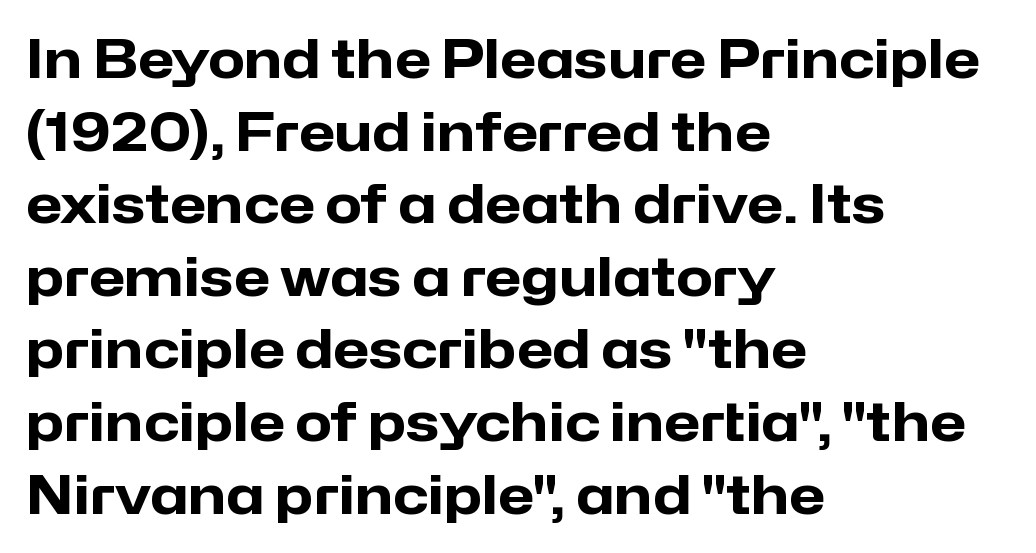
{"serif": "no", "italic": "no", "bold": "yes", "weight": "heavy", "width": "normal", "stroke_contrast": "low", "x_height": "medium", "monospaced": "no", "underline": "no", "align": "left", "line_spacing": "normal", "line_spacing_ratio": 1.37, "letter_spacing": "normal", "letter_spacing_em": 0.0, "glyph_px": 53}
